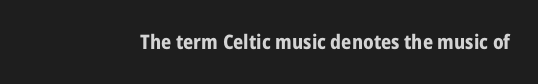
{"italic": "no", "bold": "yes", "underline": "no", "letter_spacing": "normal", "letter_spacing_em": 0.0, "glyph_px": 20}
